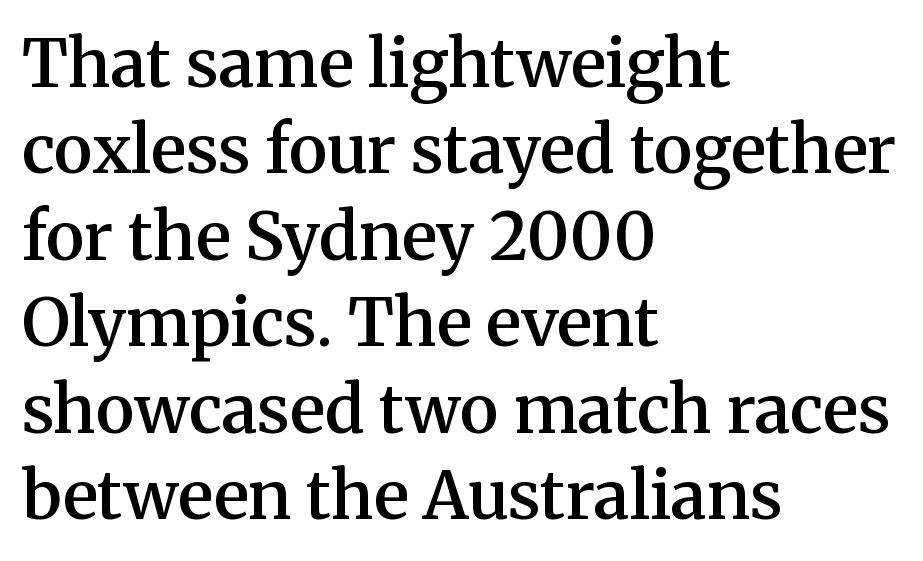
You could not count columns in this text — the font is proportionally spaced. Lines of text with bare space underneath. The compositor pushed each line to the left boundary. The passage shown stacks its lines at a standard gap. Ordinary non-slanted type is in use.
